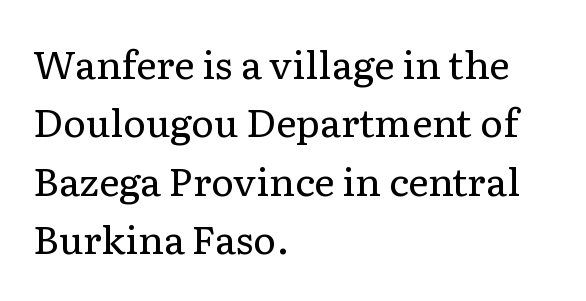
Is this a fixed-width face? No — the glyphs have proportional, varying widths. This sample is left-justified, so line endings fall wherever the words run out. Examine the stroke ends and you'll spot serifs. Students, observe: this is what conventionally led text looks like. Stems here are at most as thick as an everyday book face. Ordinary non-slanted type is in use.
